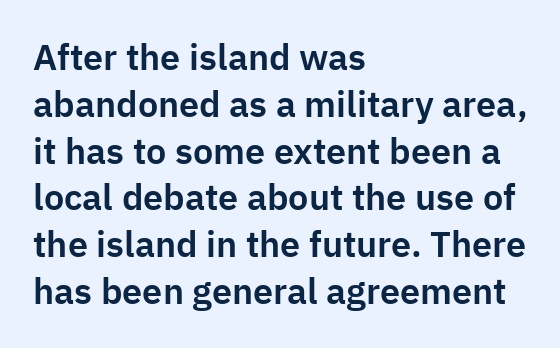
The image shows 36 px sans-serif type, upright; set left-aligned, normal line spacing (1.3x), normal letter spacing, not underlined; low stroke contrast and a medium x-height.
